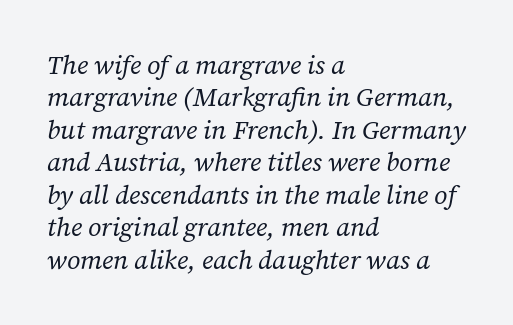
Q: Is the text bold? A: No.
Q: Is the text italic (slanted)? A: Yes, it leans right by about 12 degrees.
Q: Is the text underlined? A: No.
Q: How is the paragraph aligned? A: Left-aligned.
Q: Is the spacing between letters normal or unusually wide? A: Normal.
Q: Is the spacing between lines tight, normal or loose? A: Normal.
